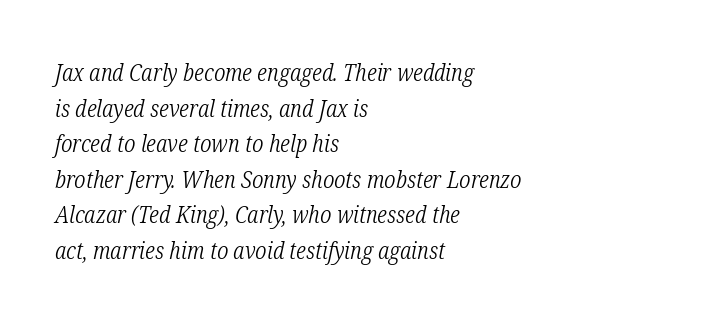
The image shows 24 px text type, italic (leaning right); set left-aligned, normal line spacing (1.48x), normal letter spacing, not underlined.
